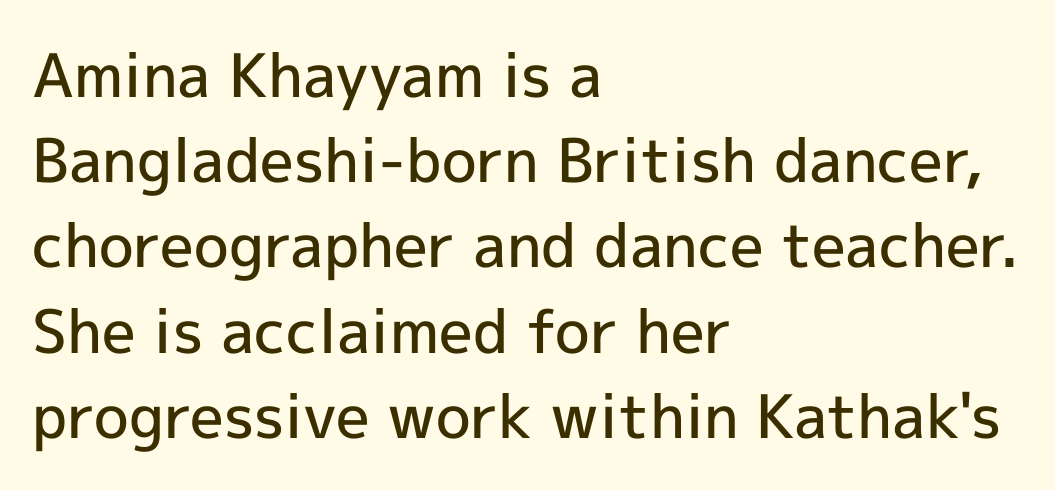
Q: Is the text bold? A: Semi-bold.
Q: Is the text italic (slanted)? A: No, it is upright.
Q: Is the typeface a serif or a sans-serif typeface? A: Sans-serif.
Q: Is the text underlined? A: No.
Q: How is the paragraph aligned? A: Left-aligned.
Q: Is the spacing between letters normal or unusually wide? A: Normal.
Q: Is the spacing between lines tight, normal or loose? A: Normal.
Q: Width (condensed, normal, or wide)? A: Normal.
Q: x-height? A: Medium.
Q: Monospaced? A: No.
